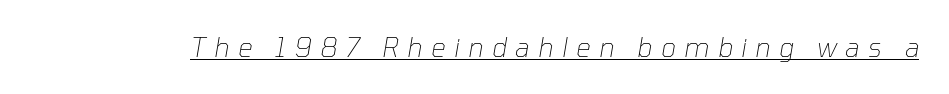
The image shows 26 px text type, italic (leaning right); set unusually wide letter spacing (+0.32 em), underlined.
